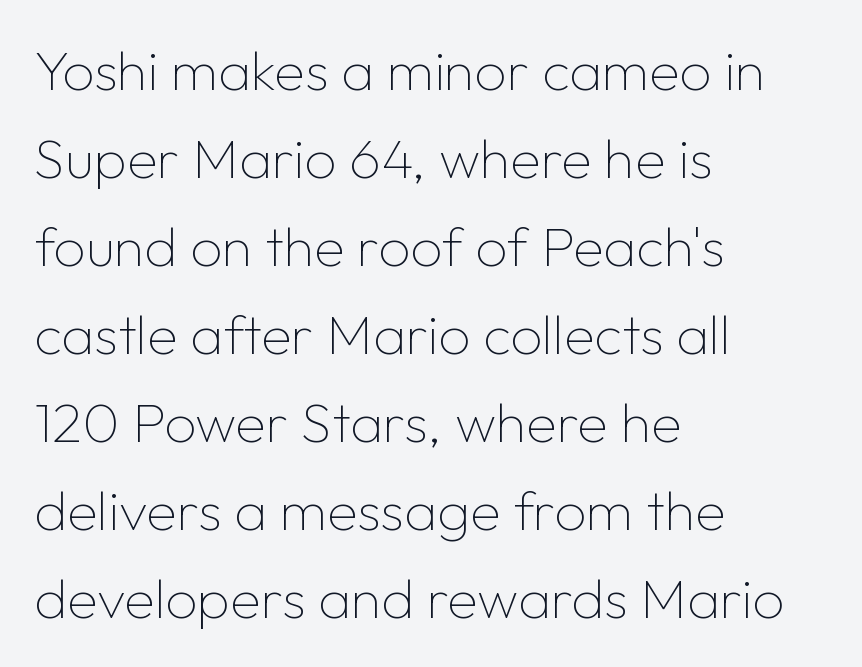
The image shows 56 px thin sans-serif type, upright; set left-aligned, normal line spacing (1.57x), normal letter spacing, not underlined; low stroke contrast and a medium x-height.
